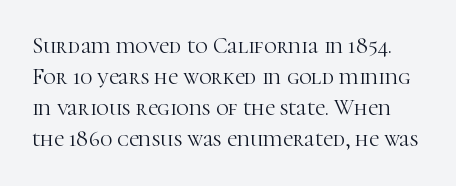
{"italic": "no", "bold": "no", "underline": "no", "line_spacing": "normal", "line_spacing_ratio": 1.41, "letter_spacing": "normal", "letter_spacing_em": 0.0, "glyph_px": 22}
